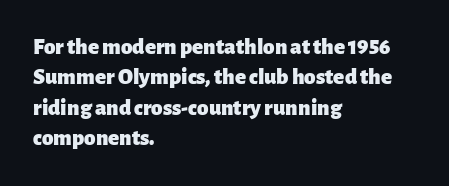
The image shows 23 px bold type, upright; set left-aligned, normal line spacing (1.32x), normal letter spacing, not underlined.
